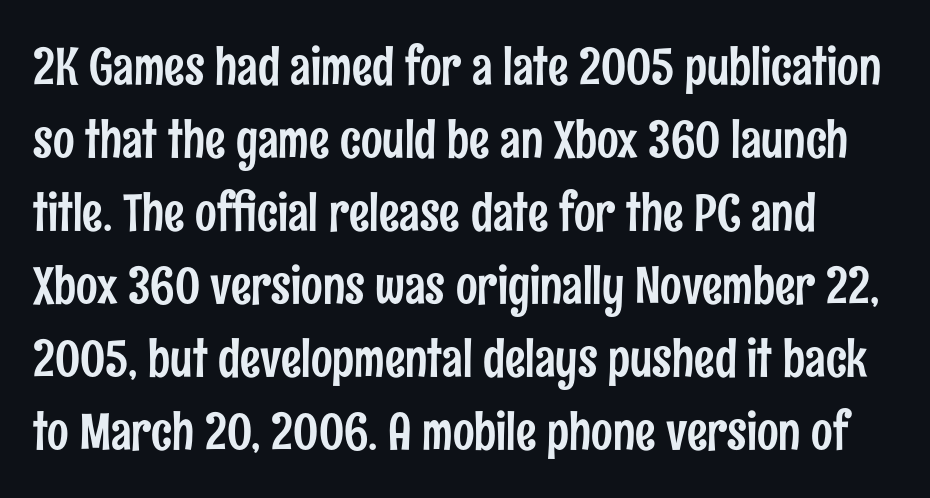
{"serif": "no", "italic": "no", "width": "condensed", "stroke_contrast": "low", "x_height": "medium", "monospaced": "no", "underline": "no", "line_spacing": "normal", "line_spacing_ratio": 1.43, "letter_spacing": "normal", "letter_spacing_em": 0.0, "glyph_px": 51}
